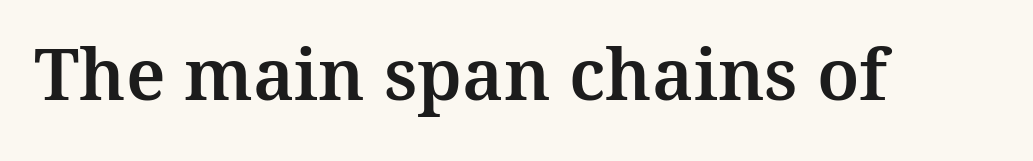
The image shows 71 px serif type, upright; set normal letter spacing, not underlined; medium stroke contrast and a medium x-height.
